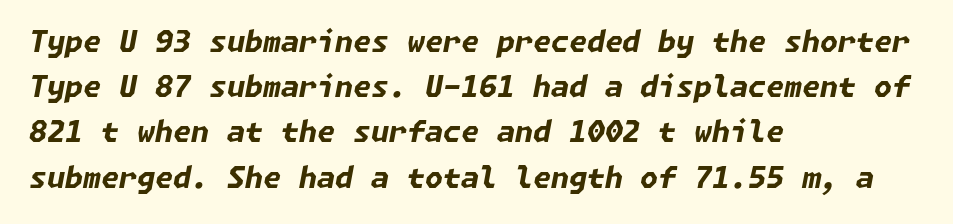
The image shows 29 px bold type, italic (leaning right); set left-aligned, normal line spacing (1.56x), normal letter spacing, not underlined; low stroke contrast and a medium x-height.
